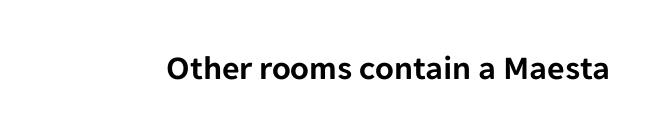
{"serif": "no", "italic": "no", "width": "normal", "stroke_contrast": "low", "x_height": "medium", "monospaced": "no", "underline": "no", "letter_spacing": "normal", "letter_spacing_em": 0.0, "glyph_px": 34}
